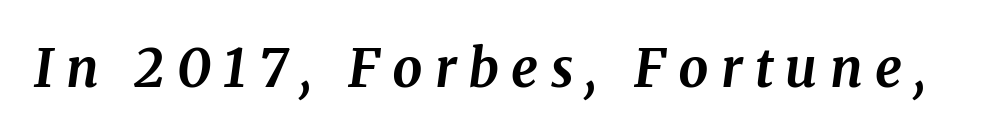
The image shows 53 px bold serif type, italic (leaning right); set unusually wide letter spacing (+0.23 em), not underlined; medium stroke contrast and a medium x-height.
